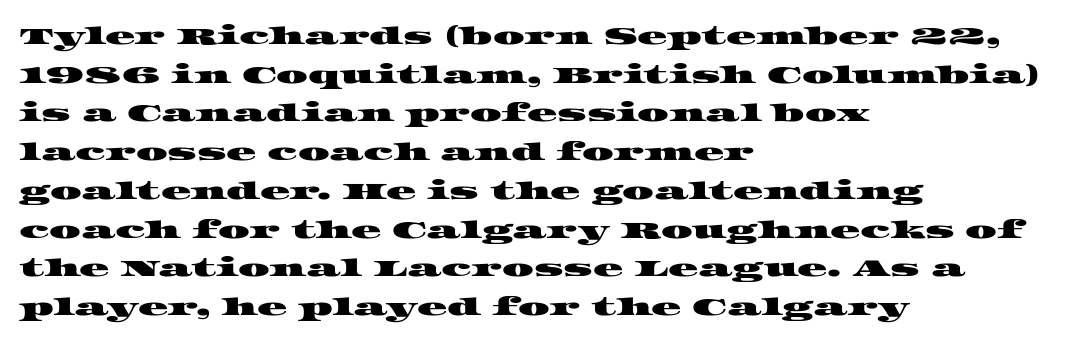
The image shows 25 px text type; set left-aligned, normal line spacing (1.55x), normal letter spacing, not underlined.
